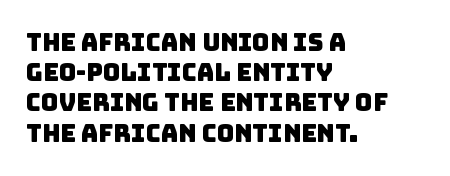
Q: Is the text underlined? A: No.
Q: How is the paragraph aligned? A: Left-aligned.
Q: Is the spacing between letters normal or unusually wide? A: Normal.
Q: Is the spacing between lines tight, normal or loose? A: Normal.
